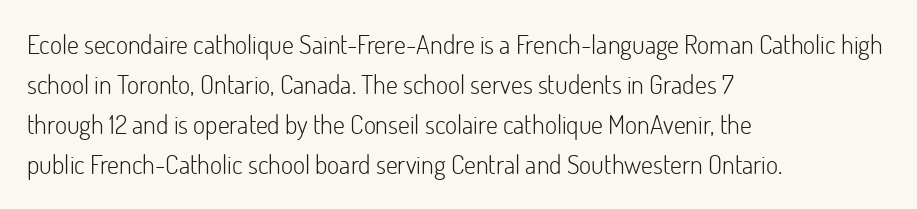
The image shows 26 px text type, upright; set left-aligned, normal line spacing (1.54x), normal letter spacing, not underlined.
